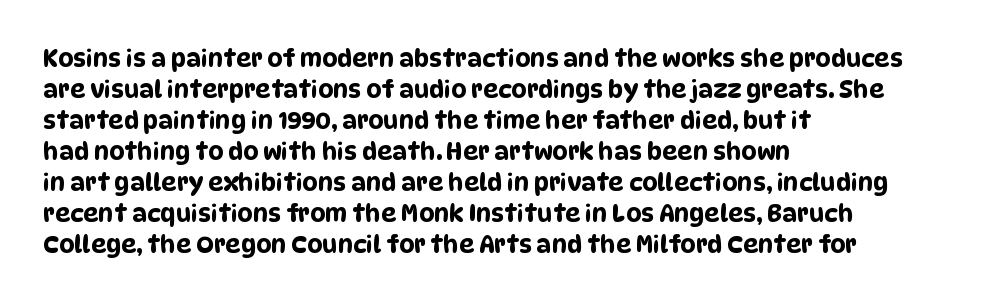
The image shows 24 px text type; set left-aligned, normal line spacing (1.29x), normal letter spacing, not underlined.
